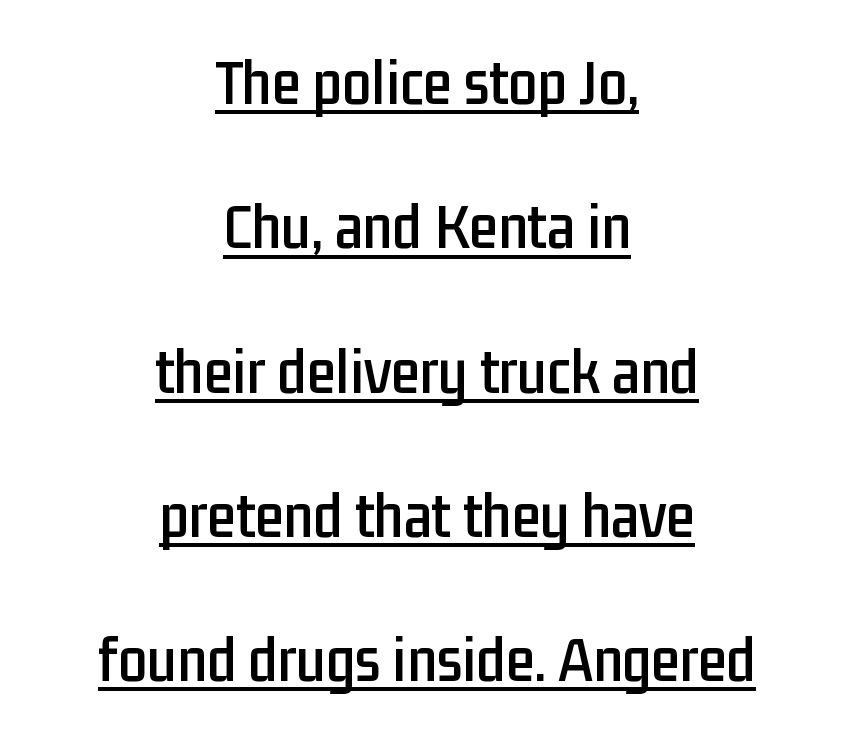
The image shows 65 px condensed sans-serif type, upright; set centered, loose line spacing (2.22x), normal letter spacing, underlined; low stroke contrast and a medium x-height.
